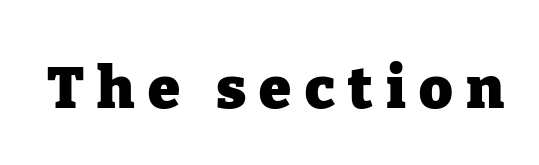
The image shows 58 px heavy serif type, upright; set unusually wide letter spacing (+0.23 em), not underlined; low stroke contrast and a medium x-height.
